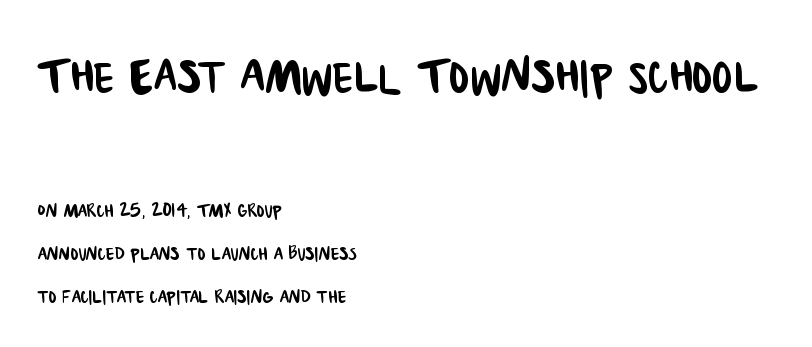
The image shows 61 px condensed sans-serif type; set left-aligned, line spacing 1.79x, normal letter spacing, not underlined; the first (top) block is 2.54x larger; low stroke contrast and a large x-height.
